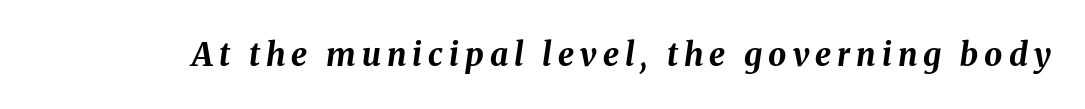
The image shows 32 px bold type, italic (leaning right); set not underlined; medium stroke contrast and a medium x-height.
